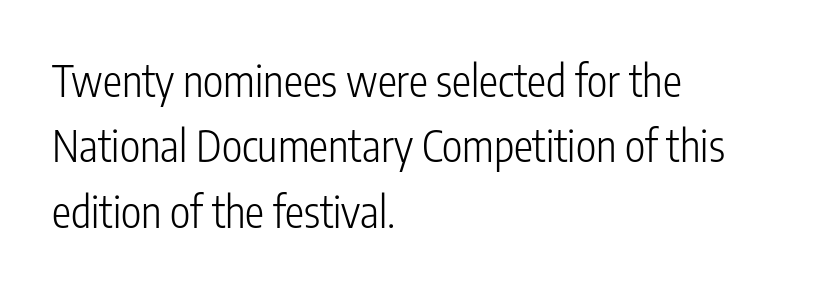
The typeface chosen for these lines omits serifs. Do the characters align in a grid? No, the font is proportional. The lines sit at an ordinary, default distance from one another. The zone under the glyphs is completely vacant.
